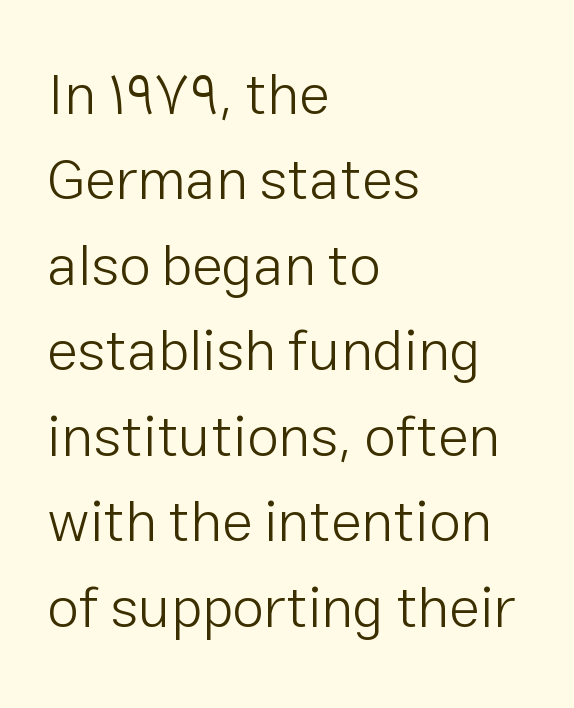
{"serif": "no", "italic": "no", "bold": "no", "weight": "light", "width": "normal", "stroke_contrast": "low", "x_height": "medium", "monospaced": "no", "underline": "no", "align": "left", "line_spacing": "normal", "line_spacing_ratio": 1.5, "letter_spacing": "normal", "letter_spacing_em": 0.0, "glyph_px": 57}
